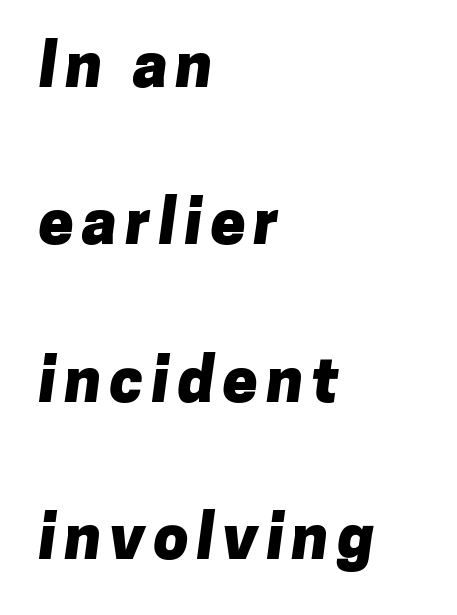
{"serif": "no", "bold": "yes", "weight": "heavy", "width": "normal", "stroke_contrast": "low", "x_height": "medium", "monospaced": "no", "underline": "no", "align": "left", "line_spacing": "loose", "line_spacing_ratio": 2.5, "glyph_px": 63}
